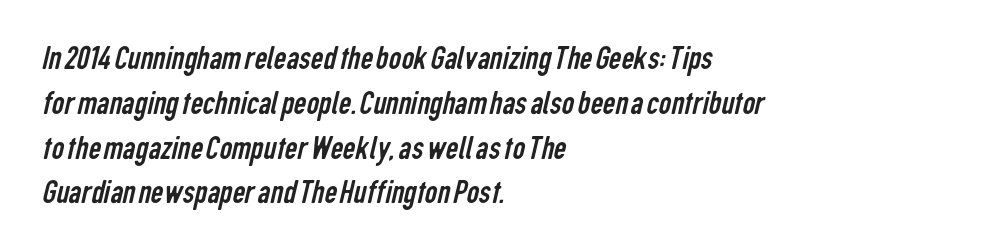
Q: Is the text bold? A: No.
Q: Is the typeface a serif or a sans-serif typeface? A: Sans-serif.
Q: Is the text underlined? A: No.
Q: How is the paragraph aligned? A: Left-aligned.
Q: Is the spacing between letters normal or unusually wide? A: Normal.
Q: Is the spacing between lines tight, normal or loose? A: Normal.
Q: Width (condensed, normal, or wide)? A: Condensed.
Q: Stroke contrast? A: Low.
Q: x-height? A: Medium.
Q: Monospaced? A: No.
